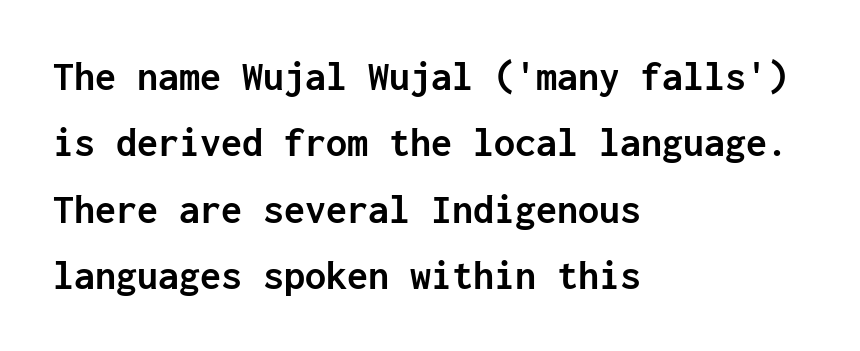
Note the uniform advance width — an 'i' takes as much space as an 'm'. No feet cap the strokes, marking this as sans-serif type. If you drew a line through each stem, it would be perfectly vertical. Does the leading feel generous? No, just average. You could call the tracking neutral — neither tight nor loose.
